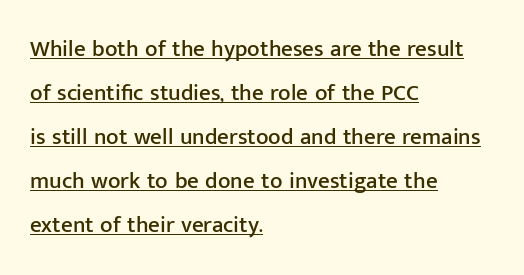
Q: Is the text italic (slanted)? A: No, it is upright.
Q: Is the text underlined? A: Yes.
Q: How is the paragraph aligned? A: Left-aligned.
Q: Is the spacing between letters normal or unusually wide? A: Normal.
Q: Is the spacing between lines tight, normal or loose? A: Loose.
